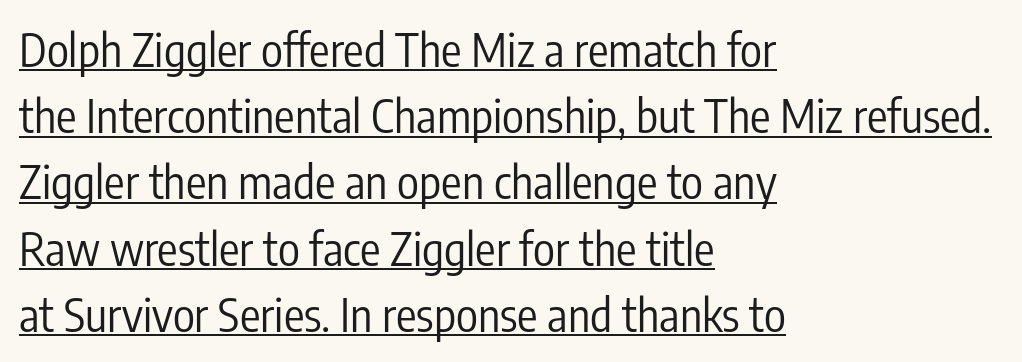
The image shows 46 px regular-weight, condensed sans-serif type, upright; set left-aligned, normal line spacing (1.44x), normal letter spacing, underlined; low stroke contrast and a medium x-height.
